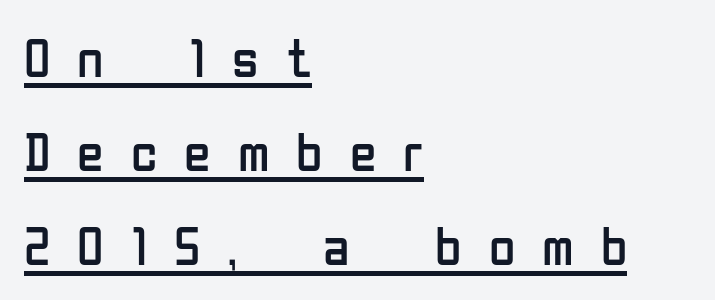
Q: Is the text bold? A: No.
Q: Is the text italic (slanted)? A: No, it is upright.
Q: Is the typeface a serif or a sans-serif typeface? A: Sans-serif.
Q: Is the text underlined? A: Yes.
Q: How is the paragraph aligned? A: Left-aligned.
Q: Is the spacing between letters normal or unusually wide? A: Unusually wide.
Q: Width (condensed, normal, or wide)? A: Condensed.
Q: Stroke contrast? A: Low.
Q: x-height? A: Medium.
Q: Monospaced? A: No.
